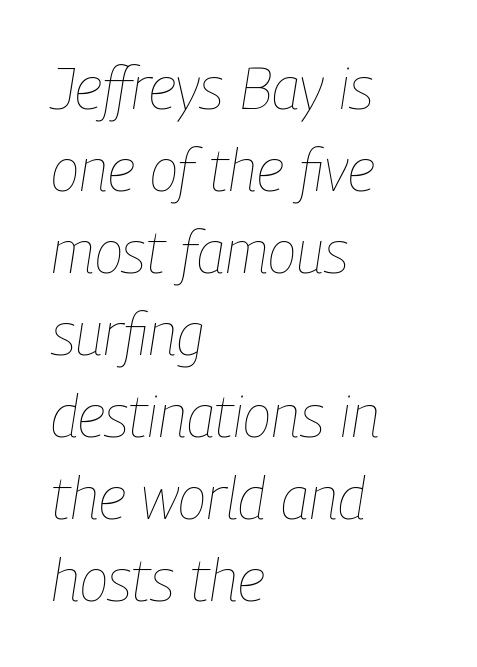
Check the space under the baseline: it is left empty. A typesetter would mark this as italic. Vertical stems look standard width or narrower in stroke. This sample has the flowing, uneven cadence of proportional lettering.
